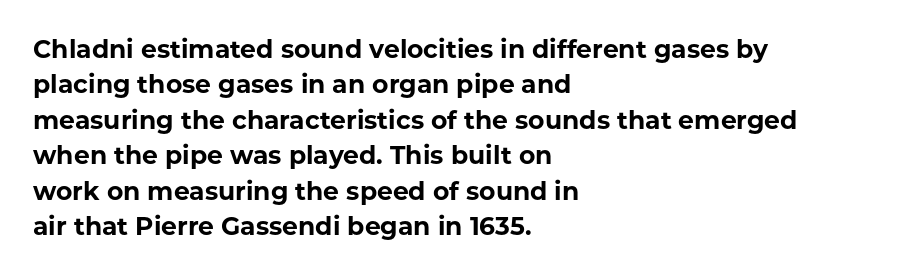
{"italic": "no", "bold": "yes", "underline": "no", "align": "left", "line_spacing": "normal", "line_spacing_ratio": 1.42, "letter_spacing": "normal", "letter_spacing_em": 0.0, "glyph_px": 25}
